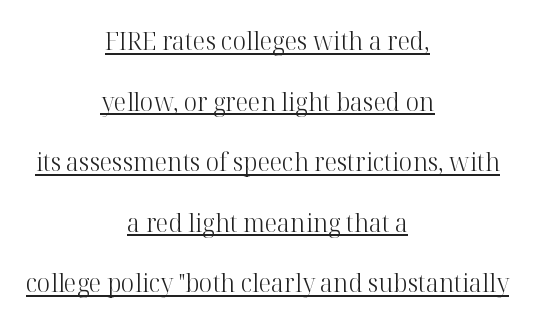
Q: Is the text bold? A: No.
Q: Is the text italic (slanted)? A: No, it is upright.
Q: Is the text underlined? A: Yes.
Q: How is the paragraph aligned? A: Centered.
Q: Is the spacing between letters normal or unusually wide? A: Normal.
Q: Is the spacing between lines tight, normal or loose? A: Loose.
